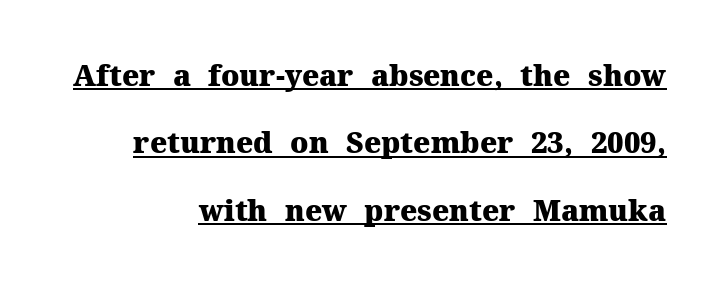
This sample has the flowing, uneven cadence of proportional lettering. The passage shown is typeset with a serif family. Honestly, the underline is the first thing you notice here. The designer dialed line spacing up above the default.
